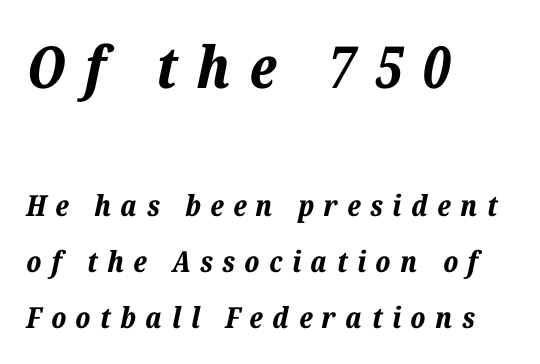
The image shows 58 px bold type, italic (leaning right); set left-aligned, loose line spacing (1.94x), unusually wide letter spacing (+0.33 em), not underlined; the first (top) block is 2.0x larger; low stroke contrast and a medium x-height.
